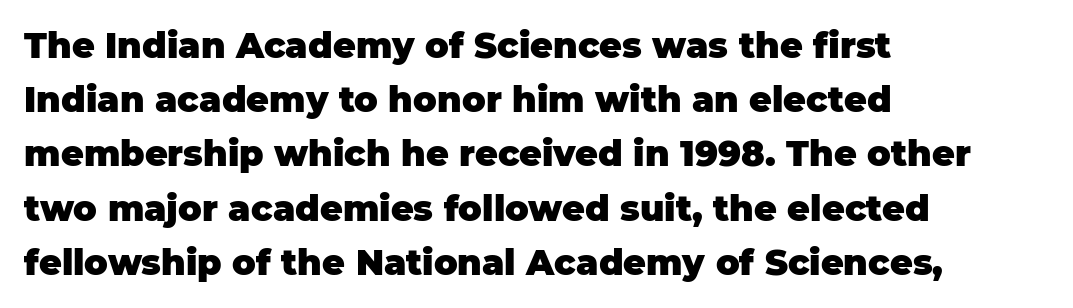
Q: Is the text bold? A: Yes.
Q: Is the text italic (slanted)? A: No, it is upright.
Q: Is the typeface a serif or a sans-serif typeface? A: Sans-serif.
Q: Is the text underlined? A: No.
Q: How is the paragraph aligned? A: Left-aligned.
Q: Is the spacing between letters normal or unusually wide? A: Normal.
Q: Is the spacing between lines tight, normal or loose? A: Normal.
Q: Width (condensed, normal, or wide)? A: Normal.
Q: Stroke contrast? A: Low.
Q: x-height? A: Large.
Q: Monospaced? A: No.
